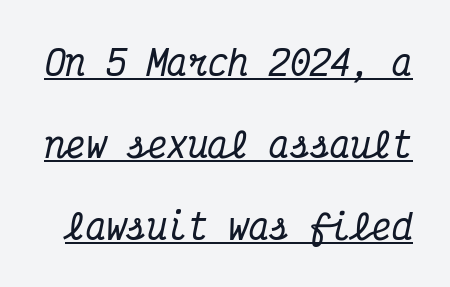
What decoration does the sample have? An underline. Note the uniform advance width — an 'i' takes as much space as an 'm'. Every character sits at an angle, as italics do. The horizontal fit of the characters is conventional and even. The passage shown is typeset with a serif family.
